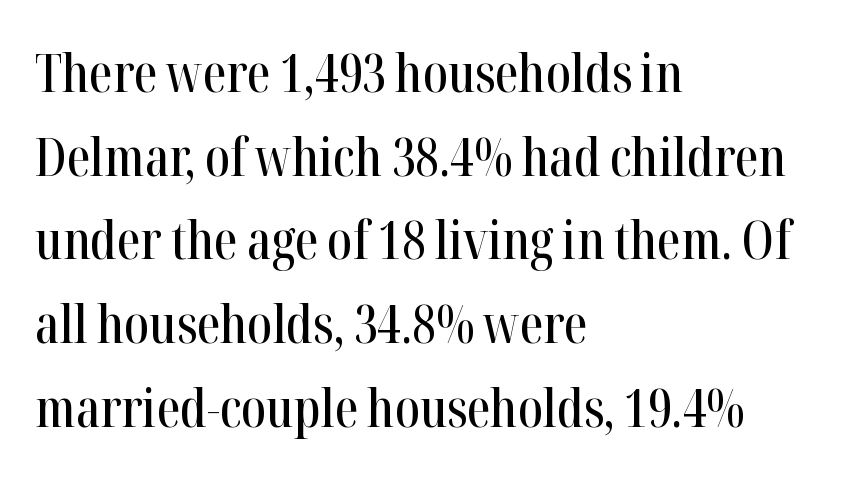
Q: Is the text italic (slanted)? A: No, it is upright.
Q: Is the typeface a serif or a sans-serif typeface? A: Serif.
Q: Is the text underlined? A: No.
Q: How is the paragraph aligned? A: Left-aligned.
Q: Is the spacing between letters normal or unusually wide? A: Normal.
Q: Is the spacing between lines tight, normal or loose? A: Normal.
Q: Width (condensed, normal, or wide)? A: Condensed.
Q: Stroke contrast? A: High.
Q: x-height? A: Medium.
Q: Monospaced? A: No.
